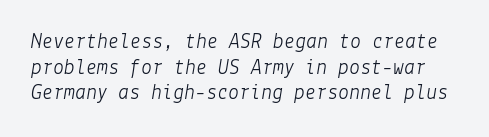
Is the stroke heavy? The answer is a plain regular-or-lighter. Style check: oblique. The baseline area is clear. The gaps between neighbouring characters are ordinary and unremarkable.
